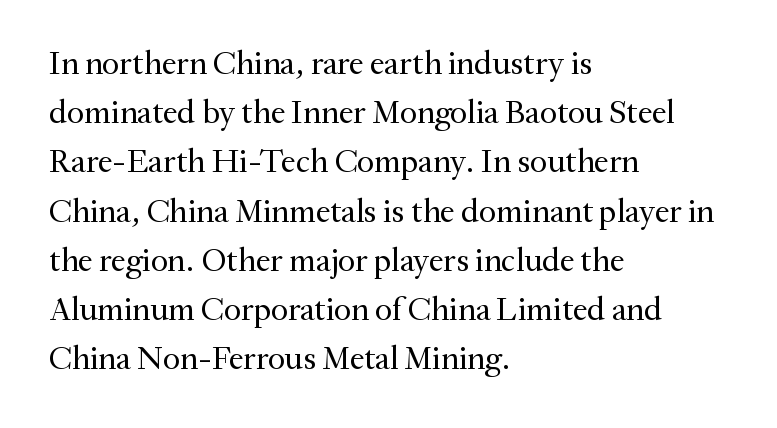
{"serif": "yes", "italic": "no", "bold": "no", "weight": "regular", "width": "normal", "stroke_contrast": "medium", "x_height": "small", "monospaced": "no", "underline": "no", "align": "left", "line_spacing": "normal", "line_spacing_ratio": 1.49, "letter_spacing": "normal", "letter_spacing_em": 0.0, "glyph_px": 33}
